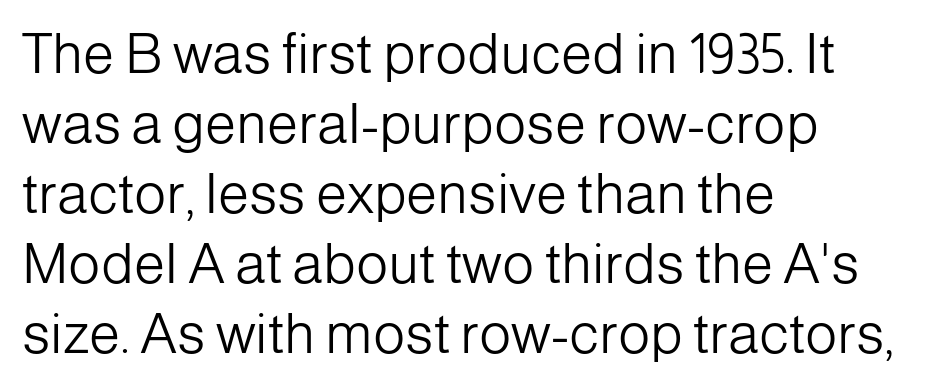
Q: Is the text bold? A: No.
Q: Is the text italic (slanted)? A: No, it is upright.
Q: Is the typeface a serif or a sans-serif typeface? A: Sans-serif.
Q: Is the text underlined? A: No.
Q: How is the paragraph aligned? A: Left-aligned.
Q: Is the spacing between letters normal or unusually wide? A: Normal.
Q: Is the spacing between lines tight, normal or loose? A: Normal.
Q: Width (condensed, normal, or wide)? A: Normal.
Q: Stroke contrast? A: Low.
Q: x-height? A: Medium.
Q: Monospaced? A: No.
